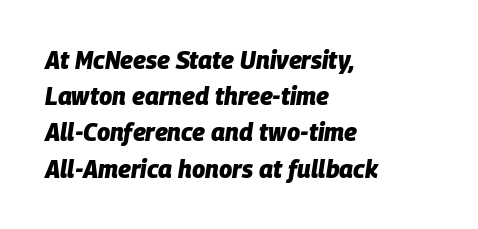
{"italic": "yes", "lean": "right", "slant_degrees": 9, "bold": "yes", "underline": "no", "align": "left", "line_spacing": "normal", "line_spacing_ratio": 1.51, "letter_spacing": "normal", "letter_spacing_em": 0.0, "glyph_px": 24}
